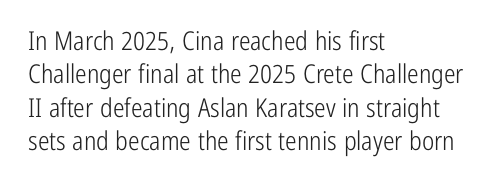
Q: Is the text bold? A: No.
Q: Is the text italic (slanted)? A: No, it is upright.
Q: Is the text underlined? A: No.
Q: How is the paragraph aligned? A: Left-aligned.
Q: Is the spacing between letters normal or unusually wide? A: Normal.
Q: Is the spacing between lines tight, normal or loose? A: Normal.
